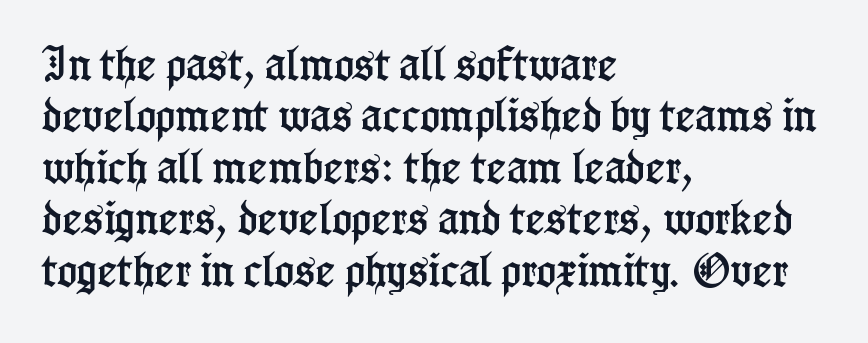
The letters carry serifs — small finishing strokes at the ends of their stems. This rendering leaves character spacing at its baseline value. In CSS terms this would be text-align: left. Varying glyph widths throughout — classic text-font behaviour. Designer's note — italics off, roman on.
